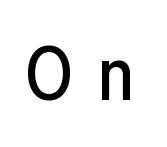
The image shows 74 px condensed sans-serif type, upright; set unusually wide letter spacing (+0.35 em), not underlined; low stroke contrast and a medium x-height.
